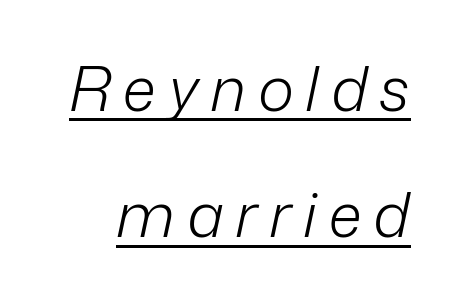
Q: Is the text bold? A: No.
Q: Is the text italic (slanted)? A: Yes, it leans right by about 12 degrees.
Q: Is the text underlined? A: Yes.
Q: Is the spacing between lines tight, normal or loose? A: Loose.
Q: Width (condensed, normal, or wide)? A: Normal.
Q: Stroke contrast? A: Low.
Q: x-height? A: Medium.
Q: Monospaced? A: No.
